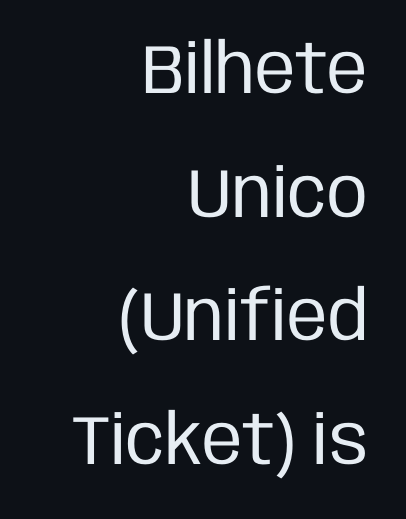
Q: Is the text bold? A: No.
Q: Is the text italic (slanted)? A: No, it is upright.
Q: Is the typeface a serif or a sans-serif typeface? A: Sans-serif.
Q: Is the text underlined? A: No.
Q: How is the paragraph aligned? A: Right-aligned.
Q: Is the spacing between letters normal or unusually wide? A: Normal.
Q: Width (condensed, normal, or wide)? A: Condensed.
Q: Stroke contrast? A: Low.
Q: x-height? A: Large.
Q: Monospaced? A: No.
